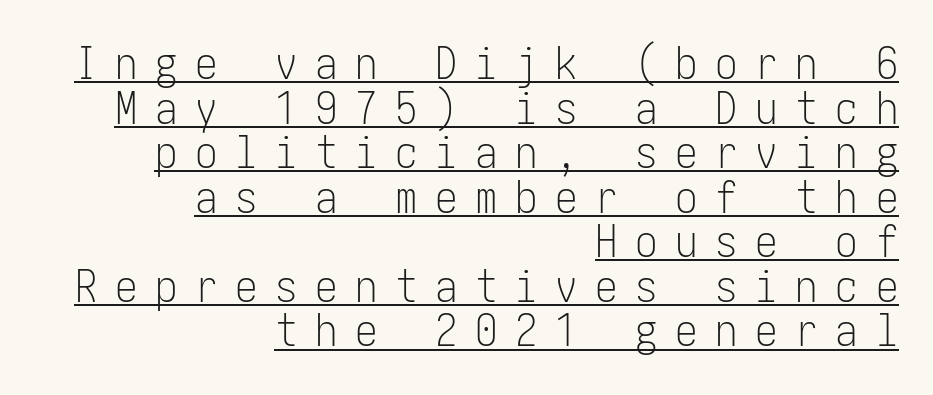
{"serif": "no", "italic": "no", "bold": "no", "weight": "light", "width": "condensed", "stroke_contrast": "low", "x_height": "medium", "underline": "yes", "align": "right", "line_spacing": "tight", "line_spacing_ratio": 0.99, "letter_spacing": "wide", "letter_spacing_em": 0.39, "glyph_px": 45}
